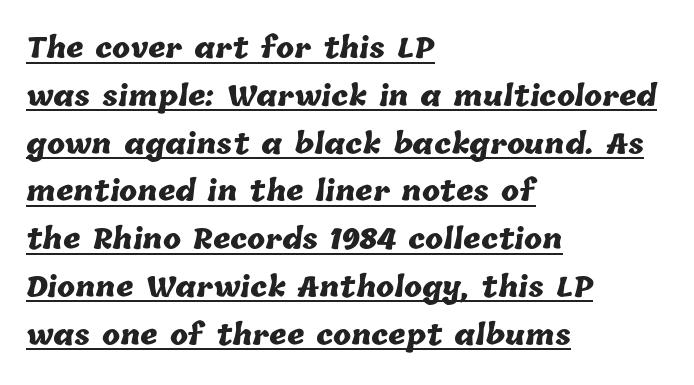
Bold? Absolutely — the strokes are thick and heavy. Quick note: underline on. All the whitespace from short lines collects on the right. The letterforms sit shoulder to shoulder at normal distance.
